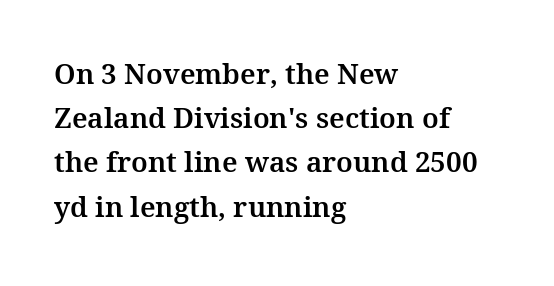
{"serif": "yes", "italic": "no", "width": "normal", "stroke_contrast": "medium", "x_height": "medium", "monospaced": "no", "underline": "no", "align": "left", "line_spacing": "normal", "line_spacing_ratio": 1.58, "letter_spacing": "normal", "letter_spacing_em": 0.0, "glyph_px": 28}
